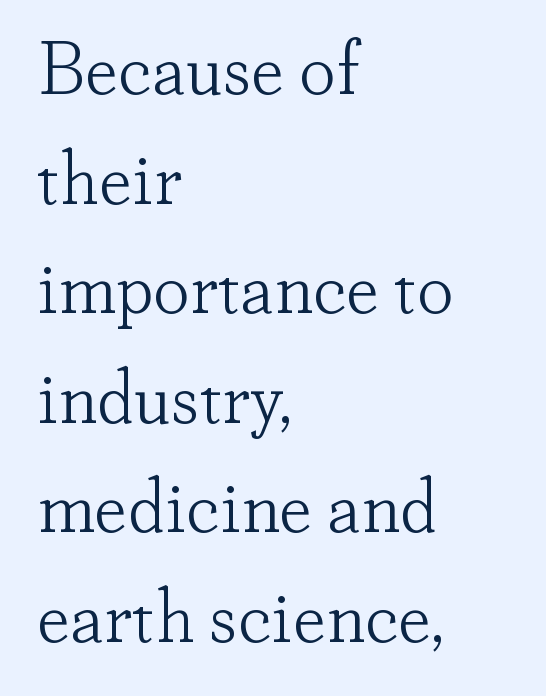
The image shows 74 px light serif type, upright; set left-aligned, normal line spacing (1.48x), normal letter spacing, not underlined; low stroke contrast and a small x-height.
